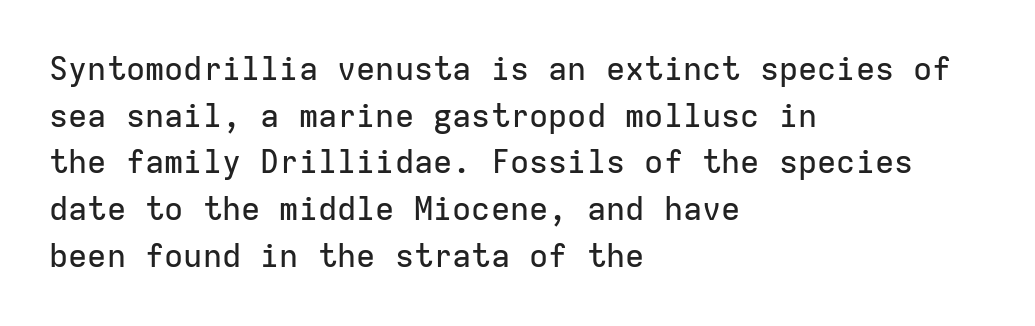
The image shows 32 px sans-serif type, upright, monospaced; set left-aligned, normal line spacing (1.46x), normal letter spacing, not underlined; low stroke contrast and a medium x-height.
